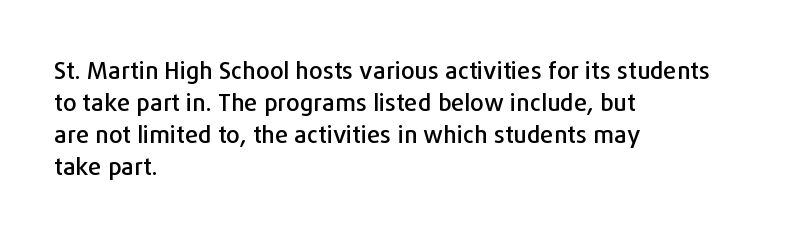
Q: Is the text italic (slanted)? A: No, it is upright.
Q: Is the text underlined? A: No.
Q: How is the paragraph aligned? A: Left-aligned.
Q: Is the spacing between letters normal or unusually wide? A: Normal.
Q: Is the spacing between lines tight, normal or loose? A: Normal.
